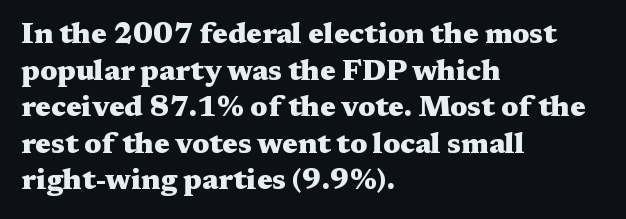
Q: Is the text bold? A: Yes.
Q: Is the text italic (slanted)? A: No, it is upright.
Q: Is the typeface a serif or a sans-serif typeface? A: Serif.
Q: Is the text underlined? A: No.
Q: How is the paragraph aligned? A: Left-aligned.
Q: Is the spacing between letters normal or unusually wide? A: Normal.
Q: Is the spacing between lines tight, normal or loose? A: Normal.
Q: Width (condensed, normal, or wide)? A: Wide.
Q: Stroke contrast? A: Medium.
Q: x-height? A: Medium.
Q: Monospaced? A: No.
